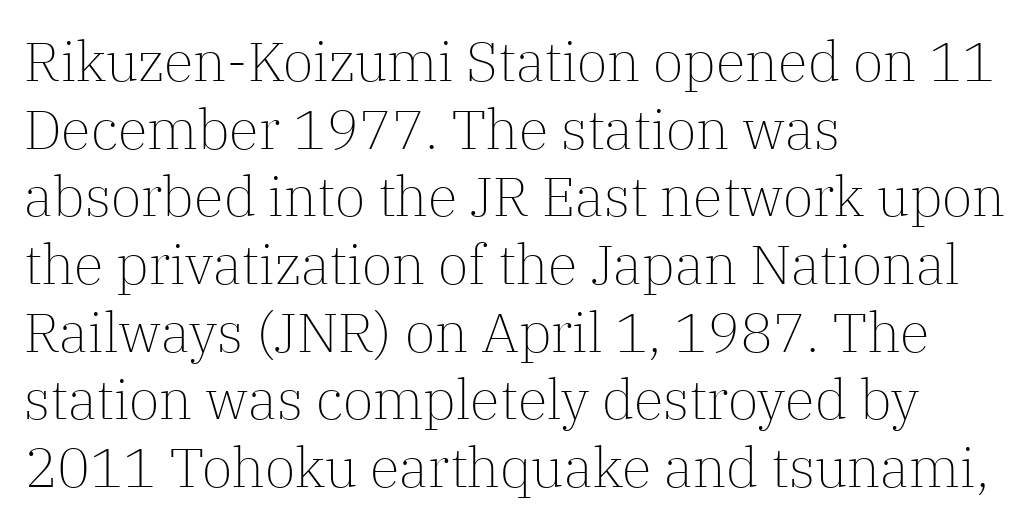
{"serif": "yes", "italic": "no", "bold": "no", "weight": "light", "width": "normal", "stroke_contrast": "low", "x_height": "medium", "monospaced": "no", "underline": "no", "align": "left", "line_spacing_ratio": 1.23, "letter_spacing": "normal", "letter_spacing_em": 0.0, "glyph_px": 55}
